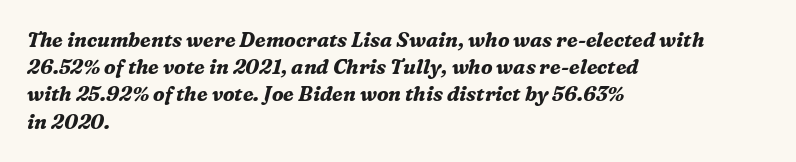
Here the glyphs are tracked normally, forming tight word shapes. If you drew a line through each stem, it would be angled. On the weight axis this lands at bold, roughly 700. The lines in this sample share a left origin and differ only in where they stop.
